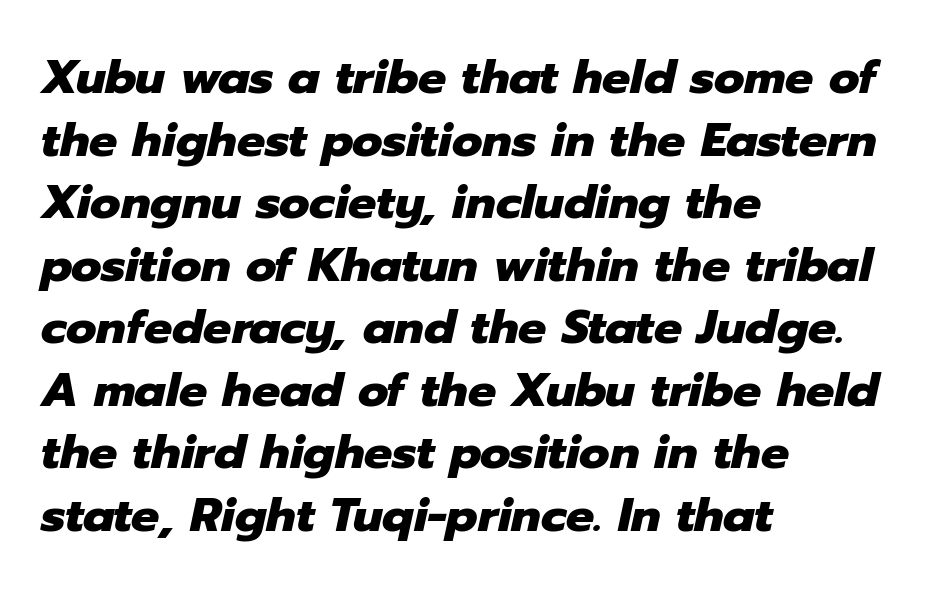
The image shows 47 px heavy type, italic (leaning right); set left-aligned, normal line spacing (1.33x), normal letter spacing, not underlined; low stroke contrast and a medium x-height.
